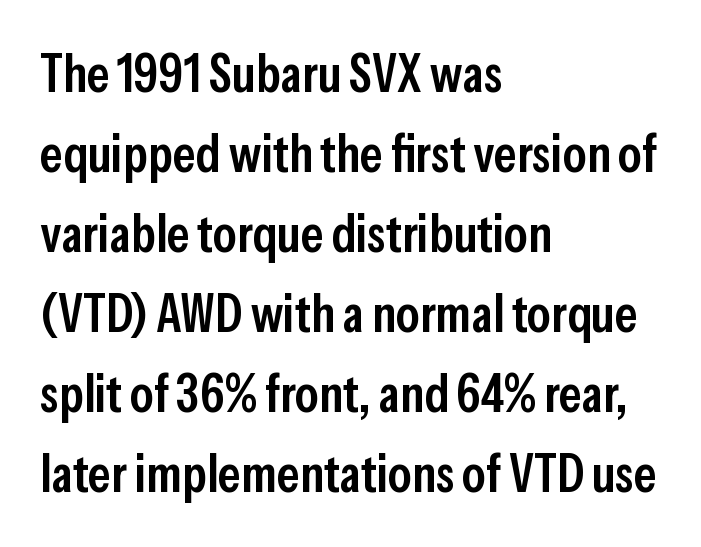
The image shows 53 px semibold, condensed sans-serif type, upright; set left-aligned, normal line spacing (1.51x), normal letter spacing, not underlined; low stroke contrast and a medium x-height.
